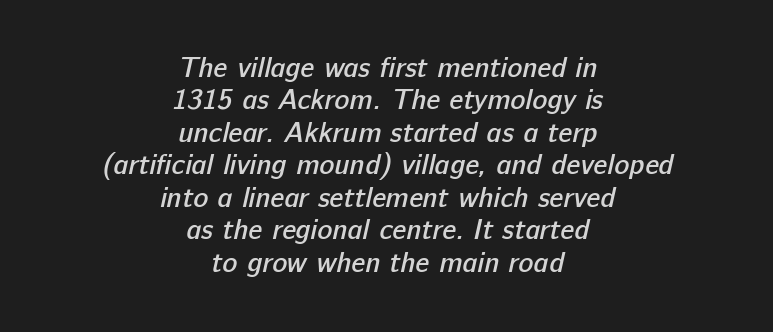
Q: Is the text bold? A: Semi-bold.
Q: Is the typeface a serif or a sans-serif typeface? A: Sans-serif.
Q: Is the text underlined? A: No.
Q: How is the paragraph aligned? A: Centered.
Q: Is the spacing between letters normal or unusually wide? A: Normal.
Q: Width (condensed, normal, or wide)? A: Normal.
Q: Stroke contrast? A: Low.
Q: x-height? A: Medium.
Q: Monospaced? A: No.
